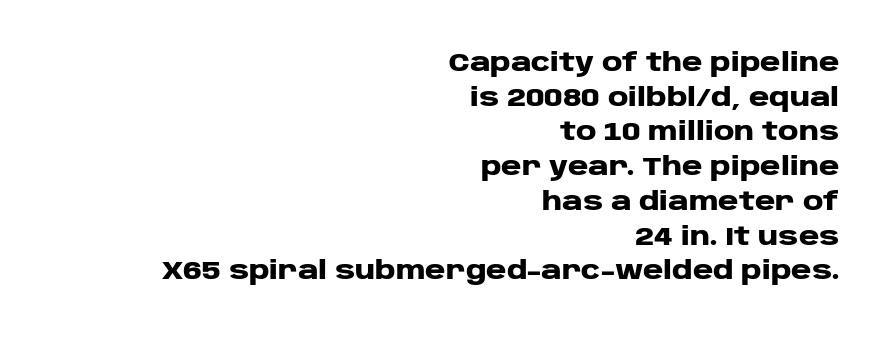
Q: Is the text bold? A: Yes.
Q: Is the text italic (slanted)? A: No, it is upright.
Q: Is the text underlined? A: No.
Q: How is the paragraph aligned? A: Right-aligned.
Q: Is the spacing between letters normal or unusually wide? A: Normal.
Q: Is the spacing between lines tight, normal or loose? A: Normal.
